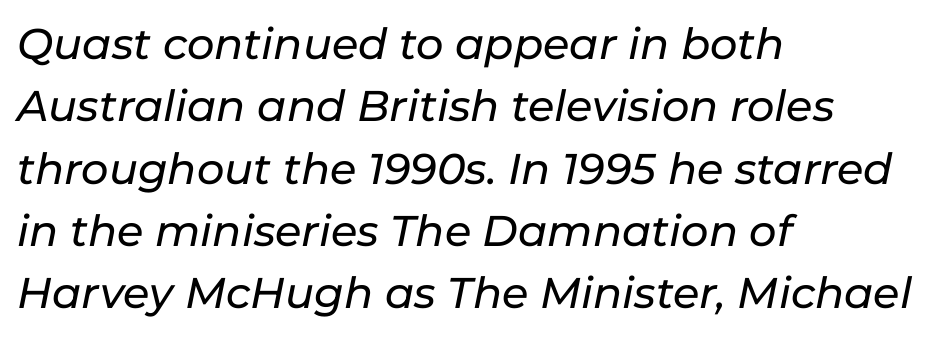
Q: Is the text italic (slanted)? A: Yes, it leans right by about 11 degrees.
Q: Is the text underlined? A: No.
Q: How is the paragraph aligned? A: Left-aligned.
Q: Is the spacing between letters normal or unusually wide? A: Normal.
Q: Is the spacing between lines tight, normal or loose? A: Normal.
Q: Width (condensed, normal, or wide)? A: Normal.
Q: Stroke contrast? A: Low.
Q: x-height? A: Medium.
Q: Monospaced? A: No.
